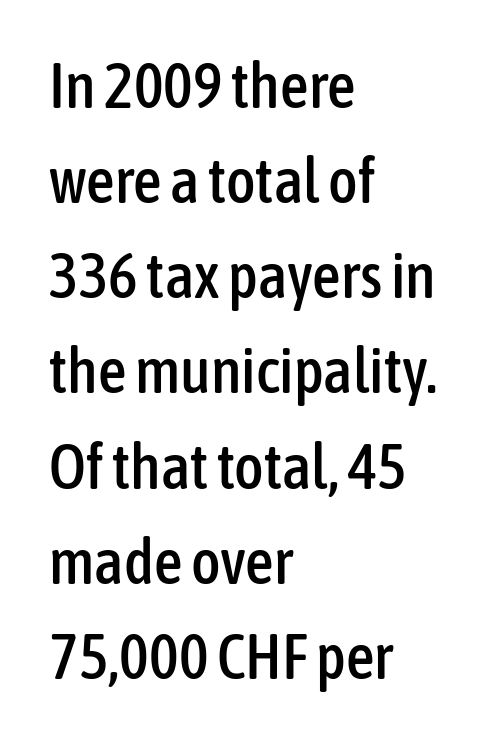
{"serif": "no", "italic": "no", "width": "condensed", "stroke_contrast": "low", "x_height": "medium", "monospaced": "no", "underline": "no", "align": "left", "line_spacing": "normal", "line_spacing_ratio": 1.51, "letter_spacing": "normal", "letter_spacing_em": 0.0, "glyph_px": 63}
